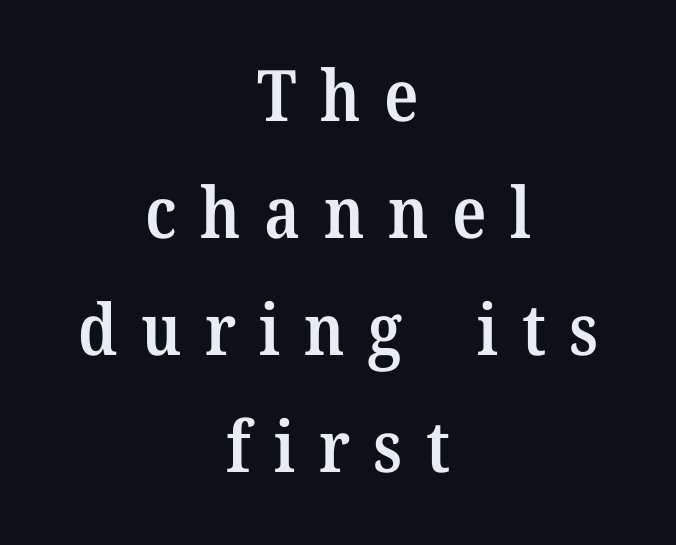
The image shows 71 px semibold serif type, upright; set centered, normal line spacing (1.65x), unusually wide letter spacing (+0.33 em), not underlined; medium stroke contrast and a medium x-height.
